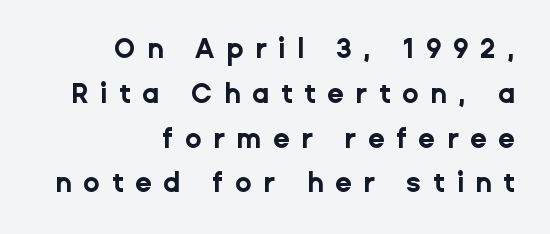
Lines of text with bare space underneath. Strokes here are thick enough to call this a true bold. The letters are spread apart with noticeably loose tracking. The rendering uses a moderate line-height, typical for paragraphs.
